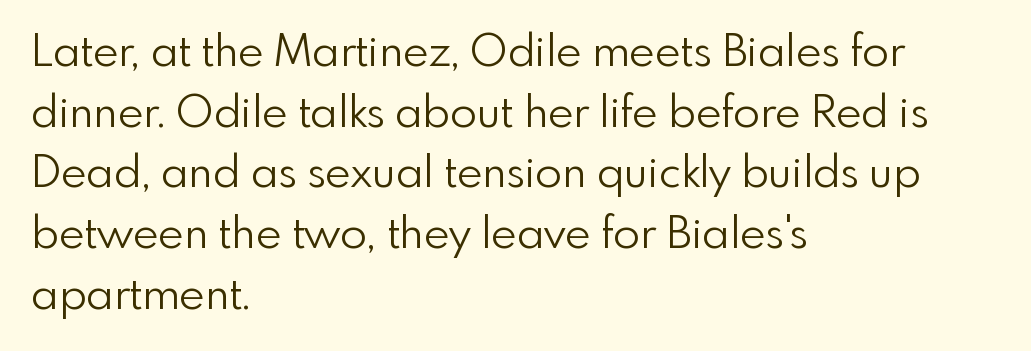
The image shows 44 px light sans-serif type, upright; set left-aligned, normal line spacing (1.38x), normal letter spacing, not underlined; a small x-height.
